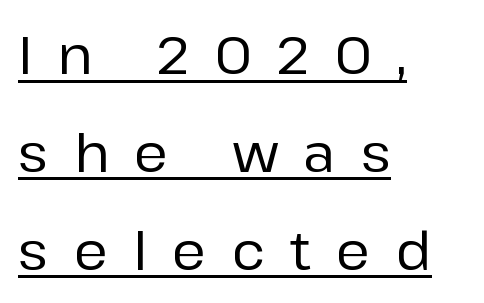
Check the space under the baseline: a stroke is drawn there. Does extra space separate the letters? Yes, quite a lot of it. Look at the bottom of the vertical strokes: they stop flat, with no serifs. The letters stand upright; this is a roman face.
